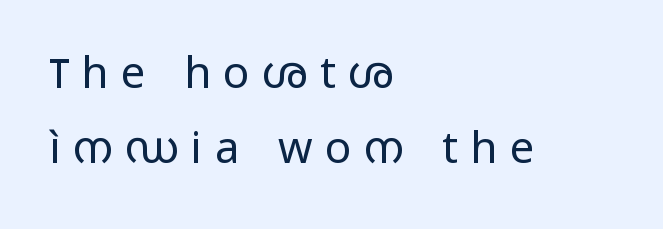
Q: Is the text bold? A: No.
Q: Is the text italic (slanted)? A: No, it is upright.
Q: Is the typeface a serif or a sans-serif typeface? A: Sans-serif.
Q: Is the text underlined? A: No.
Q: How is the paragraph aligned? A: Left-aligned.
Q: Is the spacing between letters normal or unusually wide? A: Unusually wide.
Q: Is the spacing between lines tight, normal or loose? A: Normal.
Q: Width (condensed, normal, or wide)? A: Wide.
Q: Stroke contrast? A: Low.
Q: x-height? A: Medium.
Q: Monospaced? A: No.
